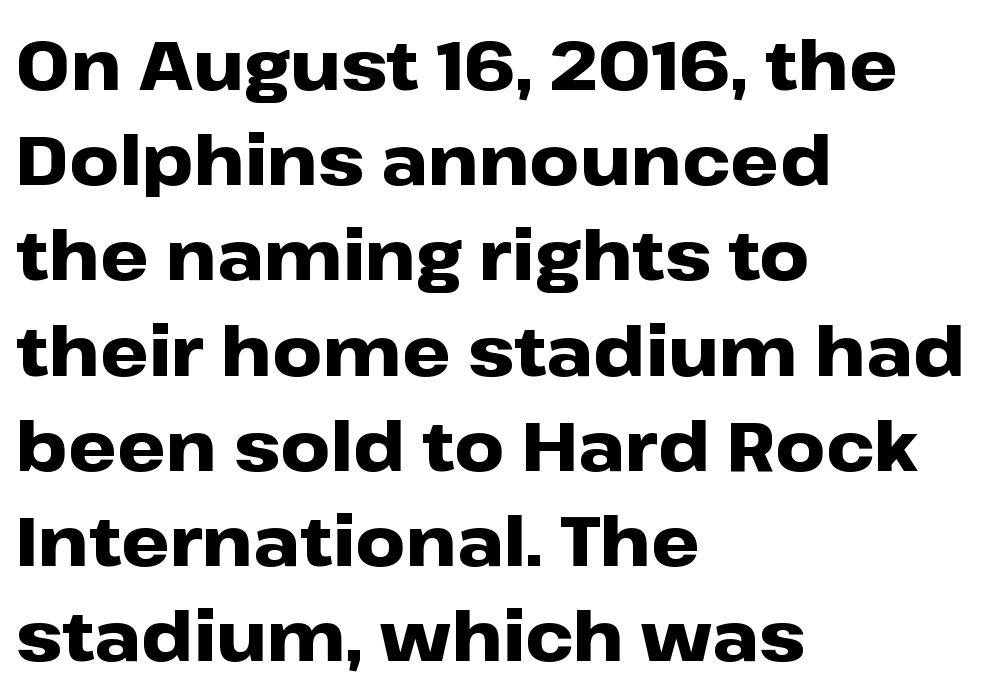
Posture: upright roman. Do the characters align in a grid? No, the font is proportional. The glyphs have the mass of a bold cut. The designer left line spacing at the default.
